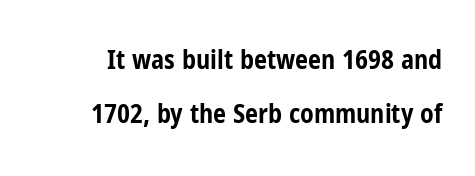
{"italic": "no", "bold": "yes", "underline": "no", "line_spacing": "loose", "line_spacing_ratio": 2.06, "letter_spacing": "normal", "letter_spacing_em": 0.0, "glyph_px": 26}
